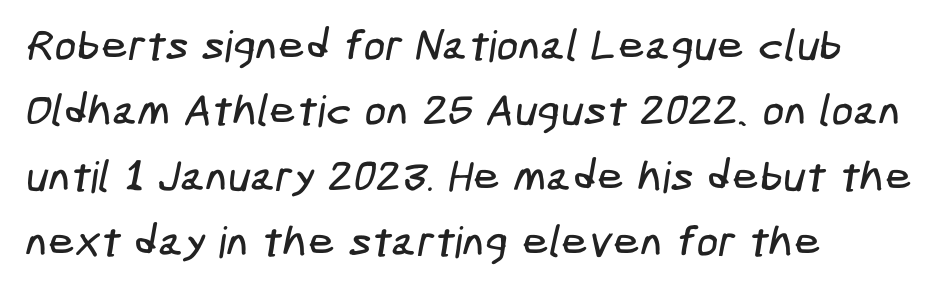
Regarding leading, the lines here are spaced in the standard way. The baseline area is clear. Standard letterfit; no display-style spreading of the glyphs. This rendering uses left alignment, leaving the right contour irregular.
